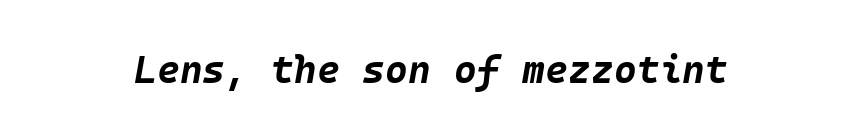
The lettering tilts uniformly, giving the passage an italic look. This is heavy type, rendered in bold. Tracking here is standard; glyphs follow each other at the usual distance. No word sits above an underline.
